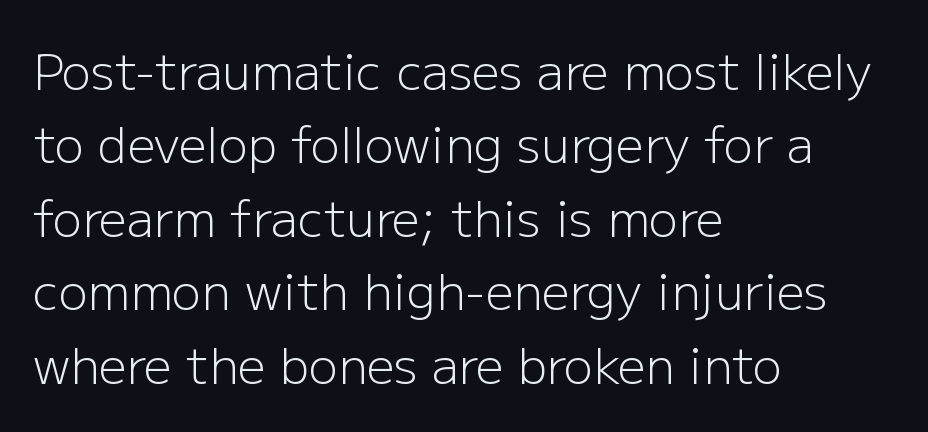
The text was rendered using a sans face with plain stroke endings. Casual observation: everything's shoved over to the left. No extra ink here — the face is not bold. Do the characters align in a grid? No, the font is proportional. The rendering keeps characters at their native spacing. A roman cut, with each character standing at attention.
